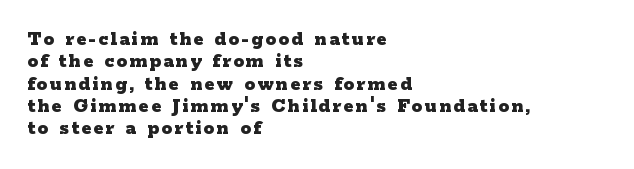
Q: Is the text bold? A: Yes.
Q: Is the text italic (slanted)? A: No, it is upright.
Q: Is the text underlined? A: No.
Q: How is the paragraph aligned? A: Left-aligned.
Q: Is the spacing between lines tight, normal or loose? A: Tight.
